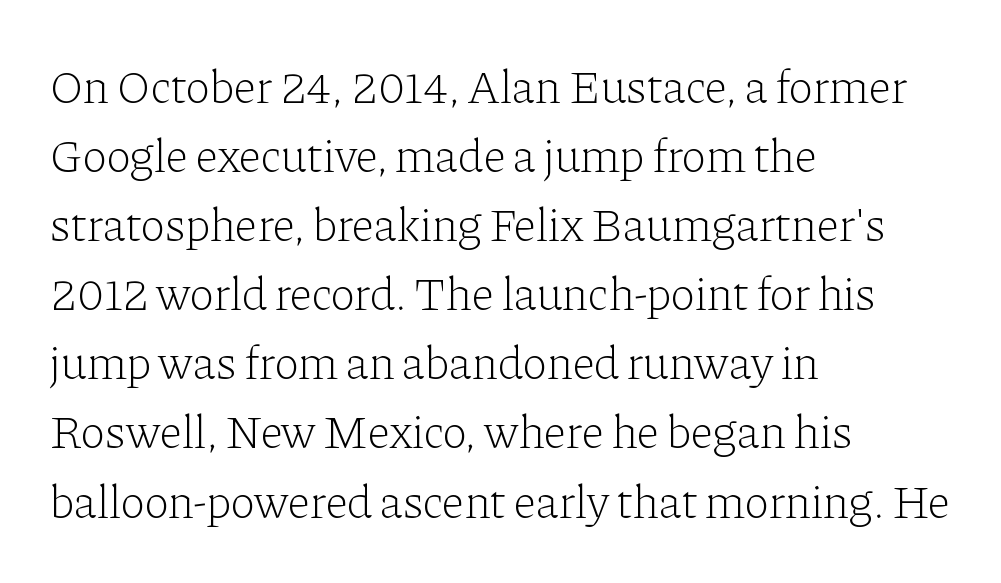
Stem width sits at or under what a default text font uses. This sample is left-justified, so line endings fall wherever the words run out. The type is set solid horizontally, with unmodified tracking. Just letters on the line, the space beneath them empty. Varying glyph widths throughout — classic text-font behaviour. The font family rendered here belongs to the serif group.
